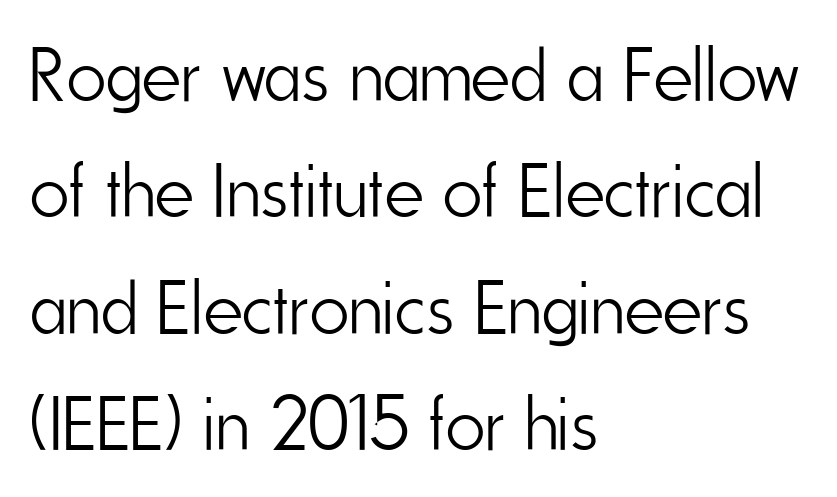
Proportional: the letters do not fall into vertical columns. Whoever set this chose a conventional vertical rhythm. Descenders are the only things crossing below the line. The letters stand straight up with perfectly vertical stems.
